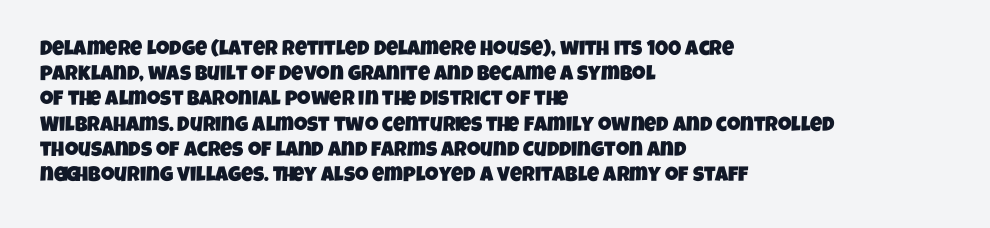
The setting favours the left margin, as ordinary paragraphs usually do. Honestly, the letter spacing is just normal — you wouldn't notice it. The words here are not underlined.
